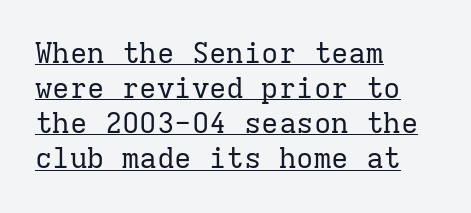
Q: Is the text bold? A: No.
Q: Is the text italic (slanted)? A: No, it is upright.
Q: Is the typeface a serif or a sans-serif typeface? A: Serif.
Q: Is the text underlined? A: Yes.
Q: How is the paragraph aligned? A: Left-aligned.
Q: Is the spacing between letters normal or unusually wide? A: Normal.
Q: Width (condensed, normal, or wide)? A: Normal.
Q: Stroke contrast? A: Low.
Q: x-height? A: Medium.
Q: Monospaced? A: Yes.
